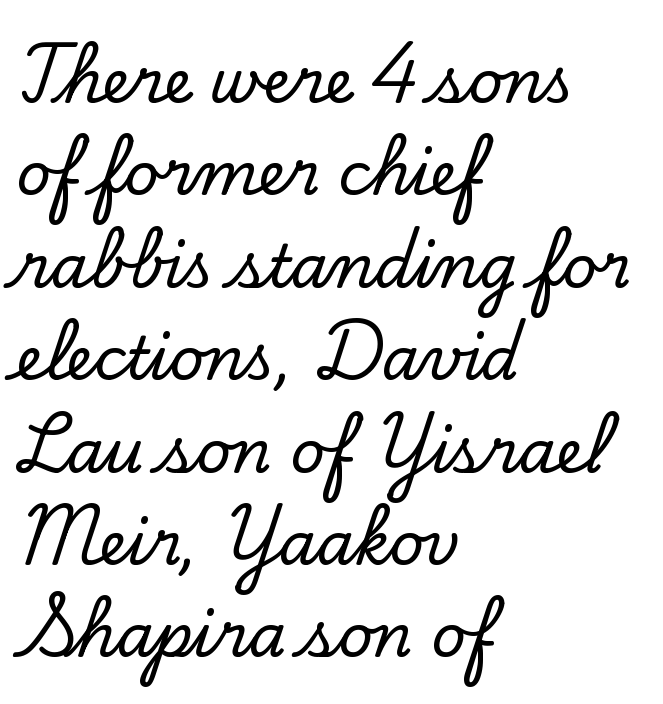
Q: Is the text italic (slanted)? A: Yes.
Q: Is the typeface a serif or a sans-serif typeface? A: Serif.
Q: Is the text underlined? A: No.
Q: How is the paragraph aligned? A: Left-aligned.
Q: Is the spacing between letters normal or unusually wide? A: Normal.
Q: Is the spacing between lines tight, normal or loose? A: Normal.
Q: Width (condensed, normal, or wide)? A: Normal.
Q: Stroke contrast? A: Low.
Q: x-height? A: Small.
Q: Monospaced? A: No.
